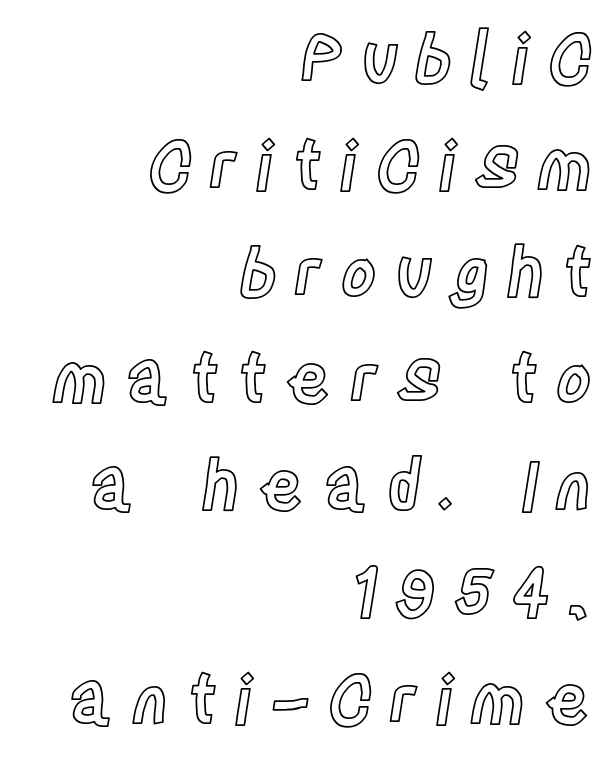
Q: Is the text italic (slanted)? A: Yes.
Q: Is the text underlined? A: No.
Q: How is the paragraph aligned? A: Right-aligned.
Q: Is the spacing between letters normal or unusually wide? A: Unusually wide.
Q: Is the spacing between lines tight, normal or loose? A: Normal.
Q: Width (condensed, normal, or wide)? A: Condensed.
Q: x-height? A: Large.
Q: Monospaced? A: No.
